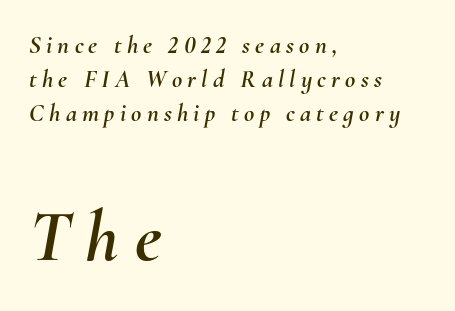
{"italic": "yes", "lean": "right", "slant_degrees": 10, "width": "normal", "stroke_contrast": "medium", "x_height": "small", "monospaced": "no", "underline": "no", "align": "left", "line_spacing": "normal", "line_spacing_ratio": 1.37, "letter_spacing": "wide", "letter_spacing_em": 0.21, "larger_block": "second", "size_ratio": 2.96, "glyph_px": 74}
